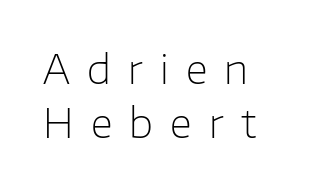
{"serif": "no", "italic": "no", "bold": "no", "weight": "light", "width": "normal", "stroke_contrast": "low", "x_height": "medium", "monospaced": "no", "underline": "no", "align": "left", "line_spacing": "normal", "line_spacing_ratio": 1.38, "letter_spacing": "wide", "letter_spacing_em": 0.44, "glyph_px": 39}
